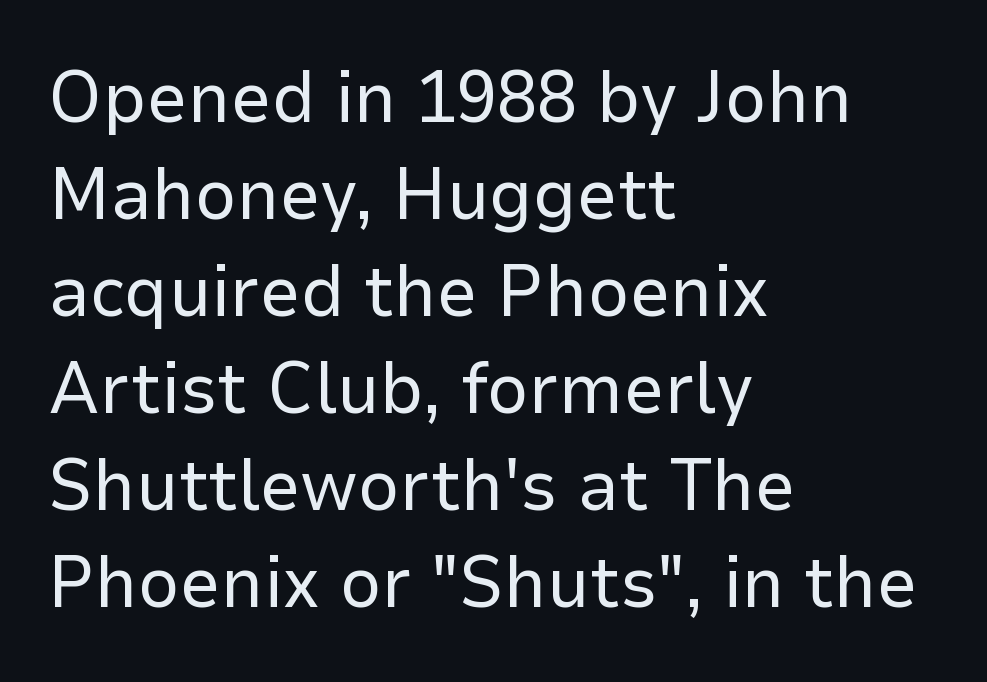
{"serif": "no", "italic": "no", "bold": "no", "weight": "regular", "width": "normal", "stroke_contrast": "low", "x_height": "medium", "monospaced": "no", "underline": "no", "align": "left", "line_spacing": "normal", "line_spacing_ratio": 1.33, "letter_spacing": "normal", "letter_spacing_em": 0.0, "glyph_px": 73}
